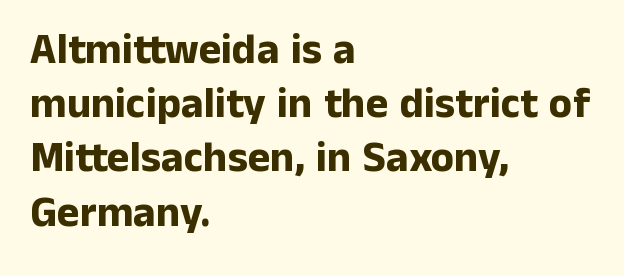
Q: Is the text bold? A: Yes.
Q: Is the text italic (slanted)? A: No, it is upright.
Q: Is the typeface a serif or a sans-serif typeface? A: Sans-serif.
Q: Is the text underlined? A: No.
Q: How is the paragraph aligned? A: Left-aligned.
Q: Is the spacing between letters normal or unusually wide? A: Normal.
Q: Is the spacing between lines tight, normal or loose? A: Normal.
Q: Width (condensed, normal, or wide)? A: Normal.
Q: Stroke contrast? A: Low.
Q: x-height? A: Medium.
Q: Monospaced? A: No.
